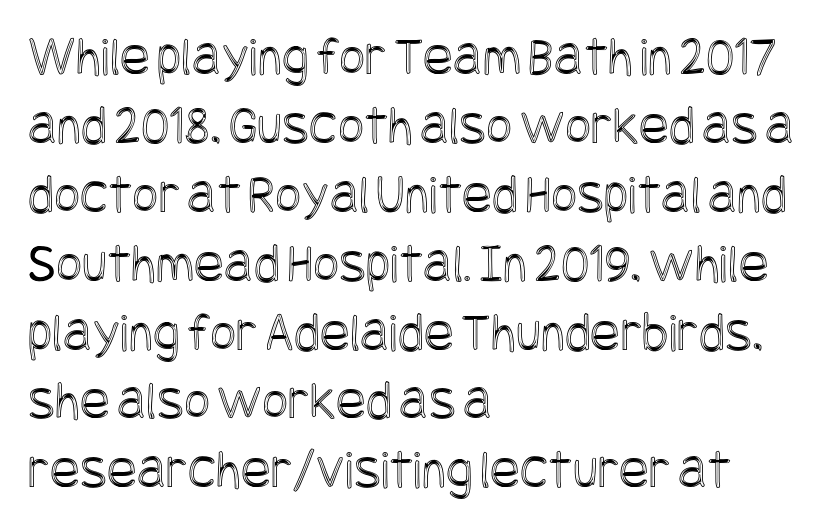
Q: Is the text italic (slanted)? A: No, it is upright.
Q: Is the text underlined? A: No.
Q: How is the paragraph aligned? A: Left-aligned.
Q: Is the spacing between letters normal or unusually wide? A: Normal.
Q: Width (condensed, normal, or wide)? A: Condensed.
Q: x-height? A: Large.
